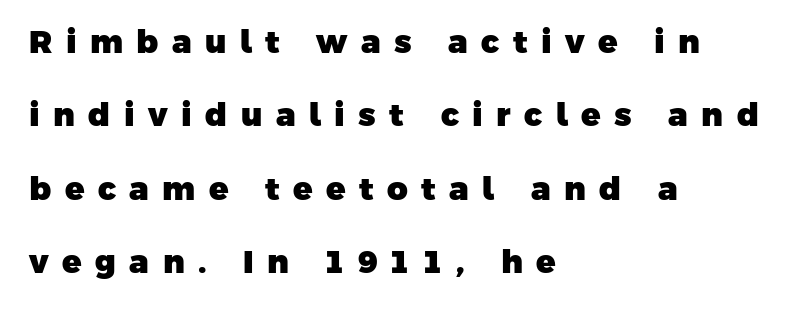
The image shows 32 px heavy sans-serif type; set left-aligned, loose line spacing (2.29x), unusually wide letter spacing (+0.42 em), not underlined; low stroke contrast and a medium x-height.
